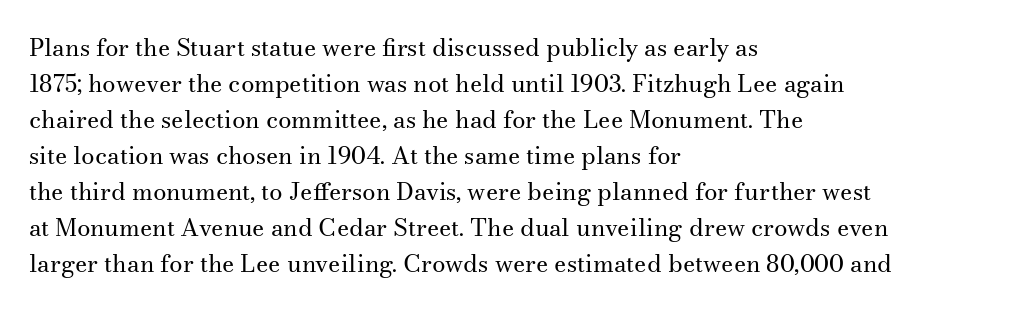
The image shows 24 px text type, upright; set left-aligned, normal line spacing (1.5x), normal letter spacing, not underlined.
